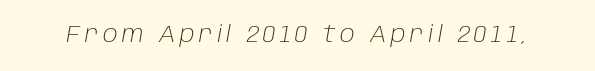
{"italic": "yes", "lean": "right", "slant_degrees": 10, "bold": "no", "underline": "no", "glyph_px": 23}
